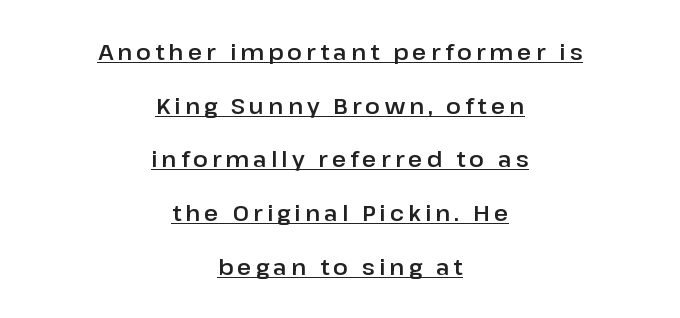
Vertical strokes here are truly vertical. This sample carries an underscore along the baseline area. A centered setting, common on invitations and titles, is used for this passage. The space between consecutive lines is lavish.
